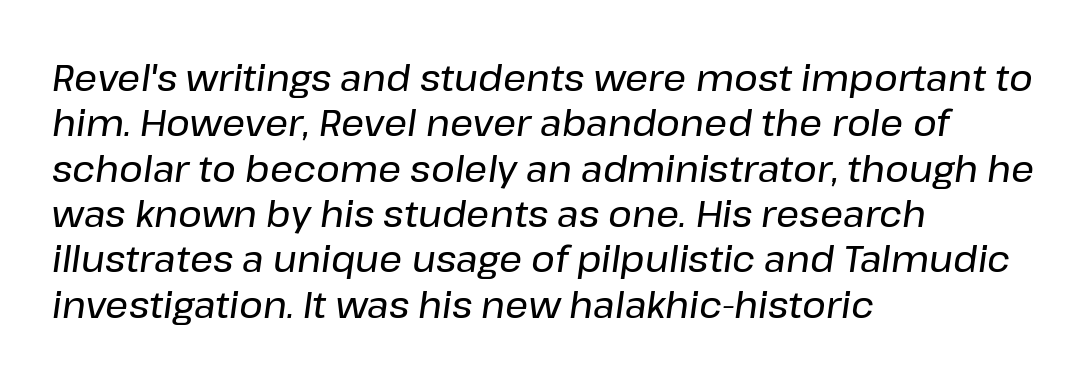
The image shows 36 px text type, italic (leaning right); set left-aligned, normal line spacing (1.26x), normal letter spacing, not underlined; low stroke contrast and a medium x-height.
